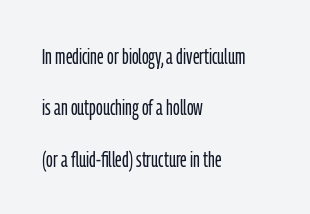
Q: Is the text bold? A: No.
Q: Is the text italic (slanted)? A: No, it is upright.
Q: Is the text underlined? A: No.
Q: How is the paragraph aligned? A: Left-aligned.
Q: Is the spacing between letters normal or unusually wide? A: Normal.
Q: Is the spacing between lines tight, normal or loose? A: Loose.
